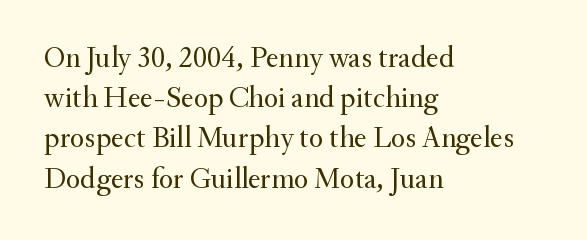
Q: Is the text bold? A: No.
Q: Is the text italic (slanted)? A: No, it is upright.
Q: Is the typeface a serif or a sans-serif typeface? A: Serif.
Q: Is the text underlined? A: No.
Q: How is the paragraph aligned? A: Left-aligned.
Q: Is the spacing between letters normal or unusually wide? A: Normal.
Q: Is the spacing between lines tight, normal or loose? A: Normal.
Q: Width (condensed, normal, or wide)? A: Normal.
Q: Stroke contrast? A: Medium.
Q: x-height? A: Small.
Q: Monospaced? A: No.
